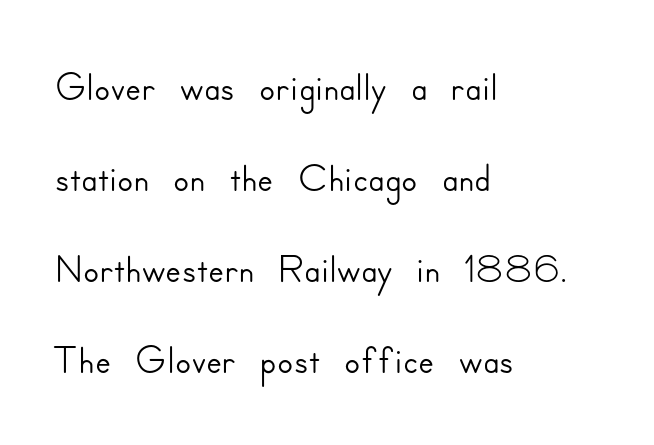
The rows are spaced the way most documents space them. The paragraph shown leans on its left margin. The letterforms sit shoulder to shoulder at normal distance. The passage shown is typed in a proportional face where columns would drift.
